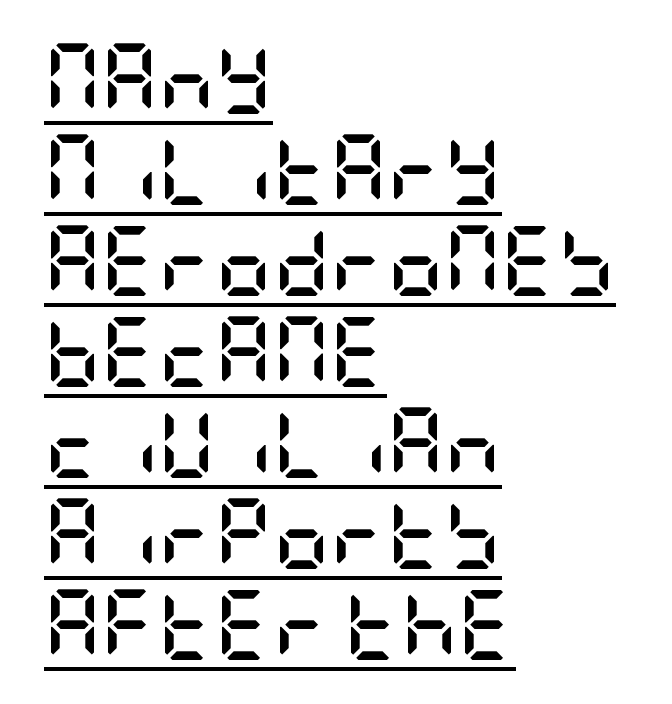
Q: Is the text bold? A: Yes.
Q: Is the text italic (slanted)? A: No, it is upright.
Q: Is the typeface a serif or a sans-serif typeface? A: Sans-serif.
Q: Is the text underlined? A: Yes.
Q: How is the paragraph aligned? A: Left-aligned.
Q: Is the spacing between letters normal or unusually wide? A: Normal.
Q: Is the spacing between lines tight, normal or loose? A: Normal.
Q: Width (condensed, normal, or wide)? A: Condensed.
Q: Stroke contrast? A: Low.
Q: x-height? A: Large.
